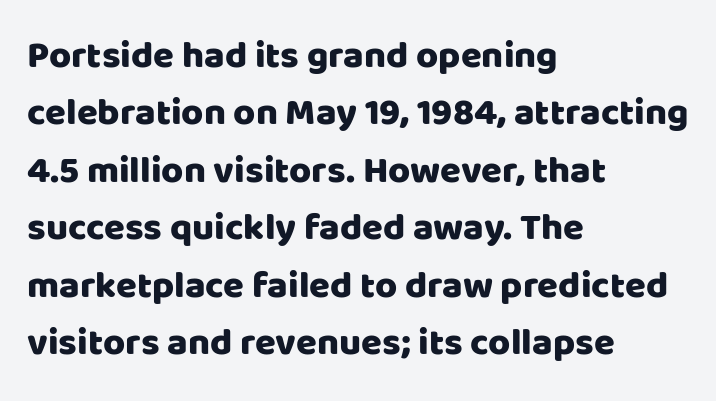
{"serif": "no", "italic": "no", "width": "normal", "stroke_contrast": "low", "x_height": "large", "monospaced": "no", "underline": "no", "align": "left", "line_spacing": "normal", "line_spacing_ratio": 1.51, "letter_spacing": "normal", "letter_spacing_em": 0.0, "glyph_px": 38}
